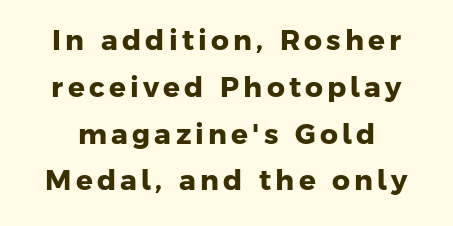
Q: Is the text bold? A: Yes.
Q: Is the typeface a serif or a sans-serif typeface? A: Sans-serif.
Q: Is the text underlined? A: No.
Q: Is the spacing between lines tight, normal or loose? A: Normal.
Q: Width (condensed, normal, or wide)? A: Normal.
Q: Stroke contrast? A: Low.
Q: x-height? A: Medium.
Q: Monospaced? A: No.
